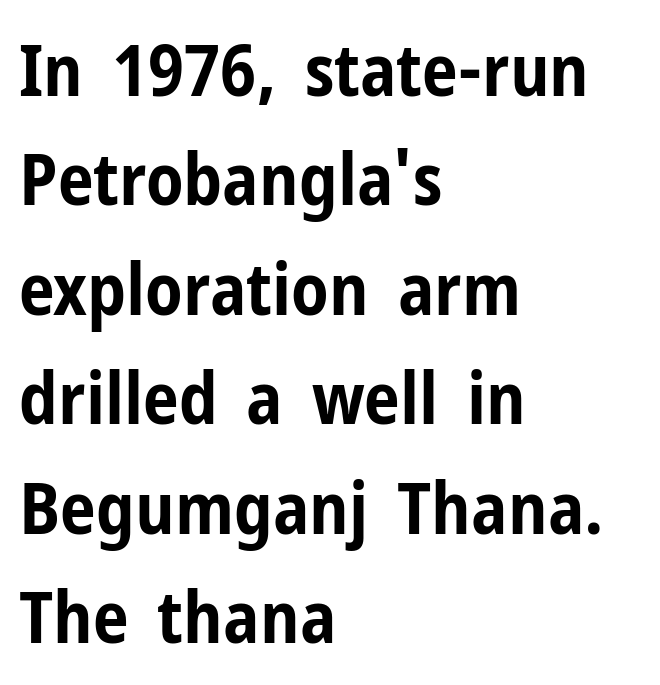
{"serif": "no", "italic": "no", "bold": "yes", "weight": "bold", "width": "condensed", "stroke_contrast": "low", "x_height": "medium", "monospaced": "no", "underline": "no", "align": "left", "line_spacing": "normal", "line_spacing_ratio": 1.52, "letter_spacing": "normal", "letter_spacing_em": 0.0, "glyph_px": 72}
